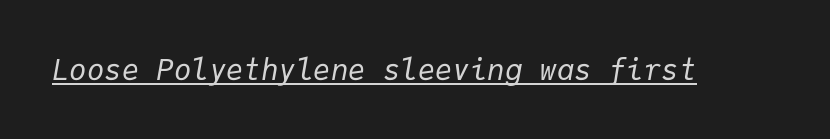
No extra ink here — the face is not bold. Is the type slanted? Yes — the strokes lean at a clear angle. Notice how a bar underscores the lettering throughout. Do the characters align in a grid? Yes, the font is monospaced.
